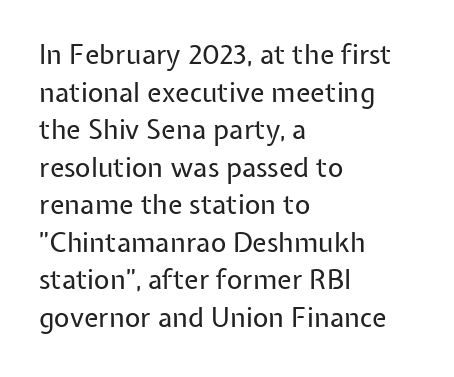
The image shows 27 px text type, upright; set left-aligned, normal line spacing (1.39x), normal letter spacing, not underlined.
